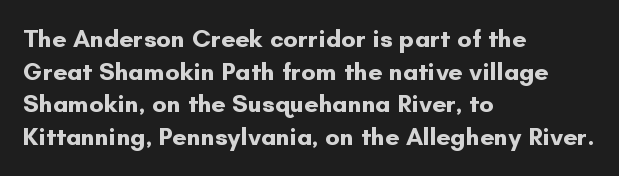
Q: Is the text bold? A: Yes.
Q: Is the text italic (slanted)? A: No, it is upright.
Q: Is the text underlined? A: No.
Q: How is the paragraph aligned? A: Left-aligned.
Q: Is the spacing between letters normal or unusually wide? A: Normal.
Q: Is the spacing between lines tight, normal or loose? A: Normal.
